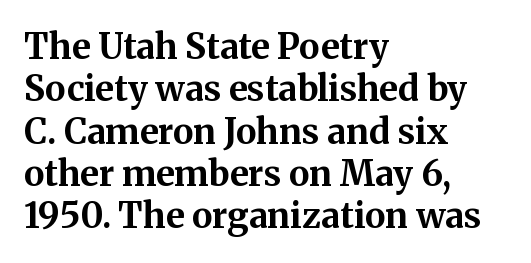
Note: serifs present on the glyphs. Compared with a centered layout, this one pins lines to the left instead. The passage shown is typed in a proportional face where columns would drift. Caption: standard tracking, unaltered.
